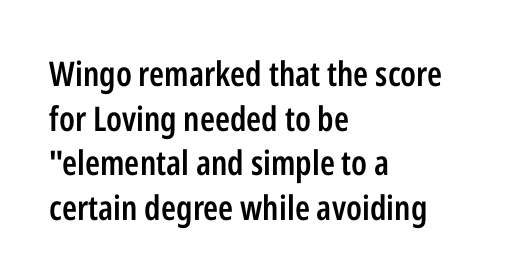
The image shows 34 px semibold, condensed sans-serif type, upright; set left-aligned, normal line spacing (1.31x), normal letter spacing, not underlined; low stroke contrast and a medium x-height.
